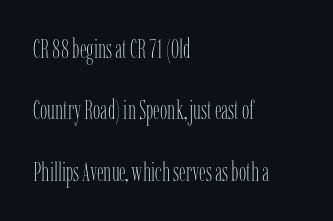
{"italic": "no", "bold": "no", "underline": "no", "align": "left", "line_spacing": "loose", "line_spacing_ratio": 2.36, "letter_spacing": "normal", "letter_spacing_em": 0.0, "glyph_px": 26}
